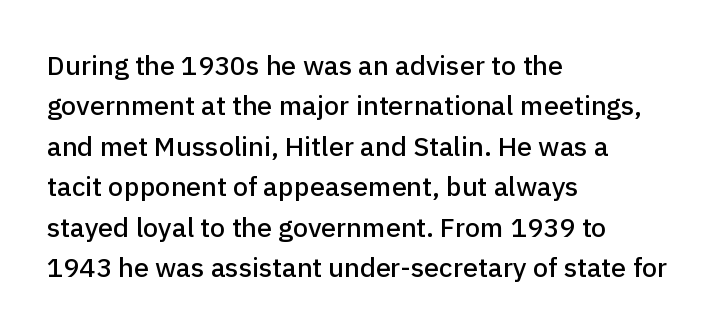
{"italic": "no", "underline": "no", "align": "left", "line_spacing": "normal", "line_spacing_ratio": 1.5, "letter_spacing": "normal", "letter_spacing_em": 0.0, "glyph_px": 27}
